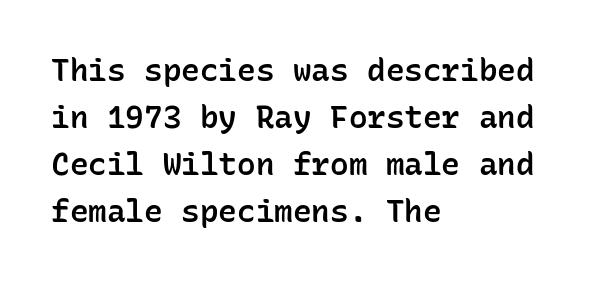
Posture: upright roman. The zone under the glyphs is completely vacant. Honestly, the row spacing looks completely unremarkable. The passage shown has conventional tracking throughout. Type style note: lacks serifs.
